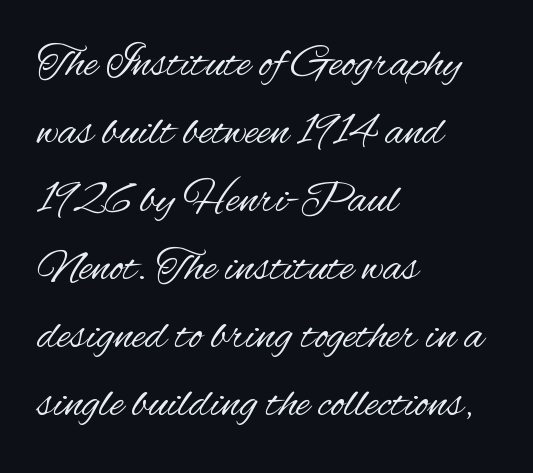
The letters advance in unequal steps, a hallmark of proportional type. The typesetter chose a ragged-right arrangement here. Honestly, the row spacing looks completely unremarkable. The typeface has the unassuming heft of standard copy or less.
